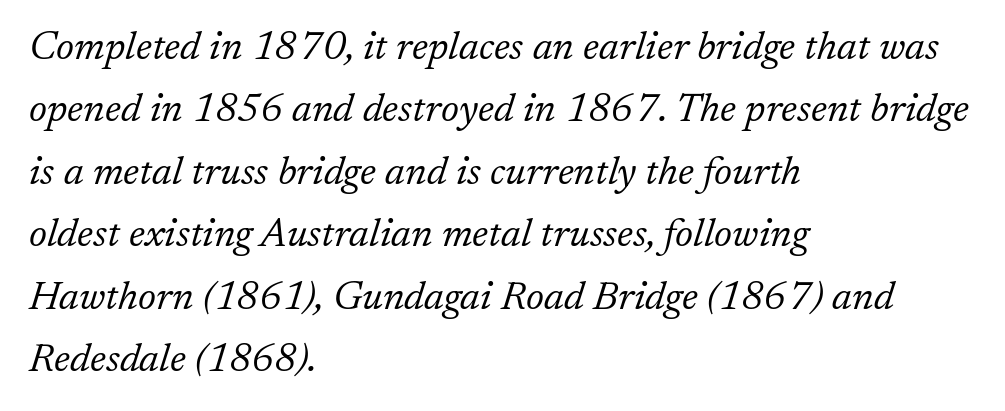
Only glyphs here, with clear space below each row. The typesetter chose a ragged-right arrangement here. Heft: none added — not bold. Letterform terminals end in serifs throughout the passage. The specimen reads as italic at a glance. Think of a printed novel: that variable character pitch is what you see here.
